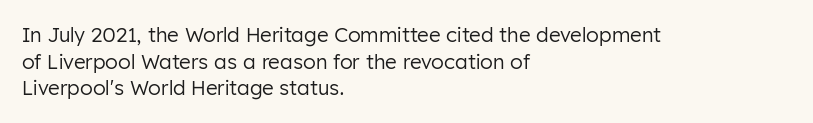
Does the copy run flush right? No — it runs flush left. The block of text has a typical density, with ordinary space between rows. This sample uses plain, unmodified letter spacing. The zone under the glyphs is completely vacant. A roman cut, with each character standing at attention. Stem width sits at or under what a default text font uses.
